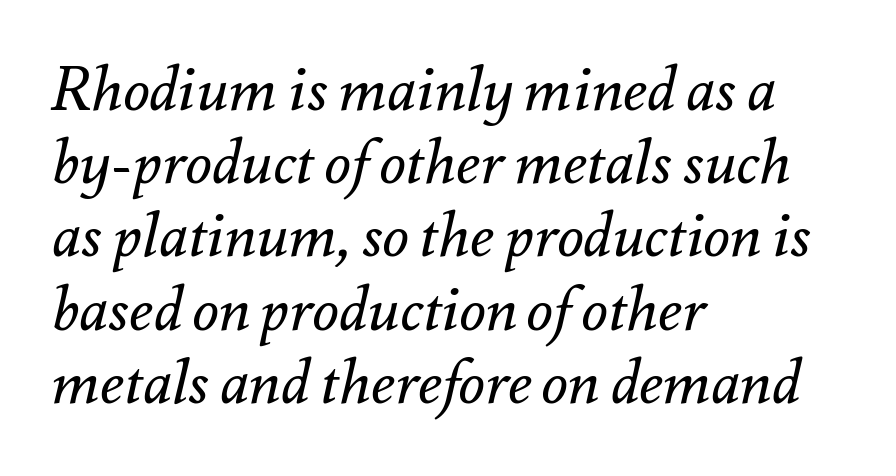
{"italic": "yes", "lean": "right", "slant_degrees": 12, "bold": "no", "weight": "regular", "width": "normal", "stroke_contrast": "medium", "x_height": "small", "monospaced": "no", "underline": "no", "align": "left", "line_spacing_ratio": 1.2, "letter_spacing": "normal", "letter_spacing_em": 0.0, "glyph_px": 61}
